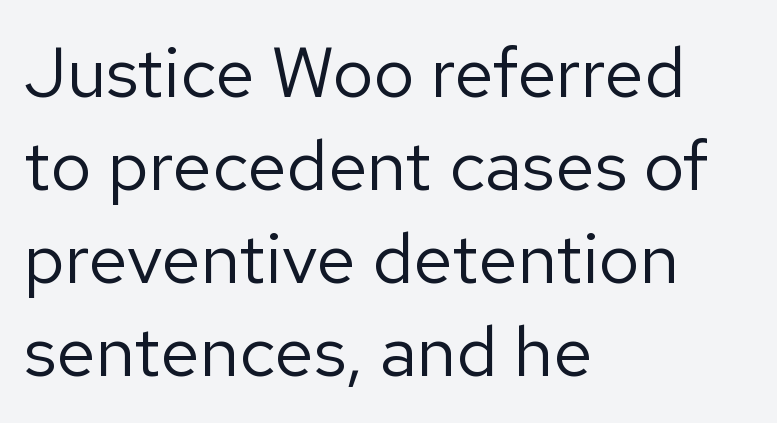
The image shows 71 px regular-weight sans-serif type, upright; set left-aligned, normal line spacing (1.31x), normal letter spacing, not underlined; low stroke contrast and a medium x-height.
